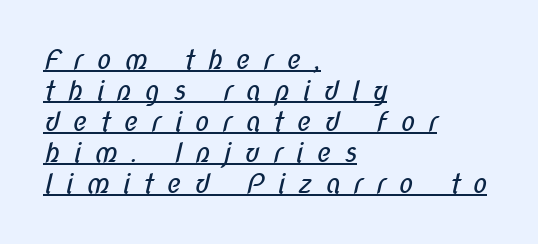
The type is letterspaced generously, with wide tracking. Counters stay open thanks to moderate or lighter strokes. The designer dialed line spacing down below the default. A student would call this left alignment; a typographer would say flush left, rag right. Check the space under the baseline: a stroke is drawn there.
